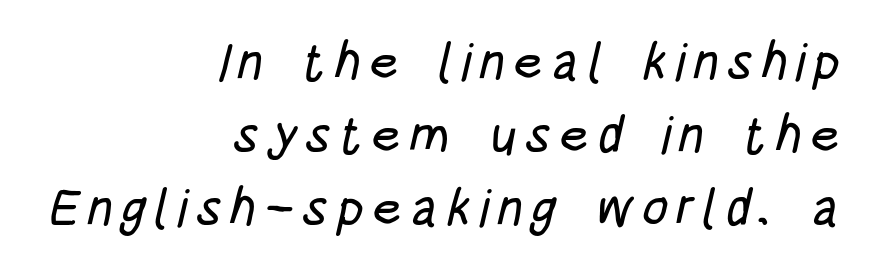
Baseline-to-baseline distance is the conventional proportion of letter height. The text block is weighted toward the right margin, trailing off unevenly leftward. Examine the stroke ends and you'll find no serifs. Beneath every word, the page is bare.
